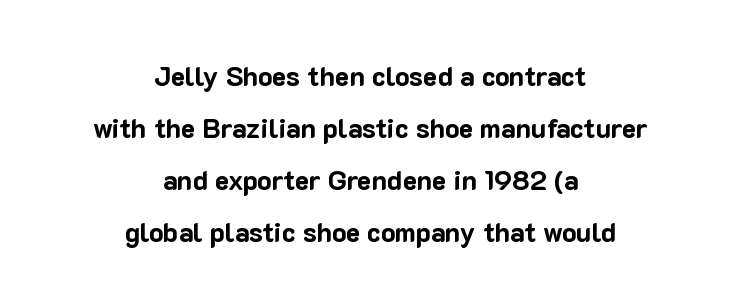
{"italic": "no", "bold": "yes", "underline": "no", "align": "center", "line_spacing": "loose", "line_spacing_ratio": 1.92, "letter_spacing": "normal", "letter_spacing_em": 0.0, "glyph_px": 27}
